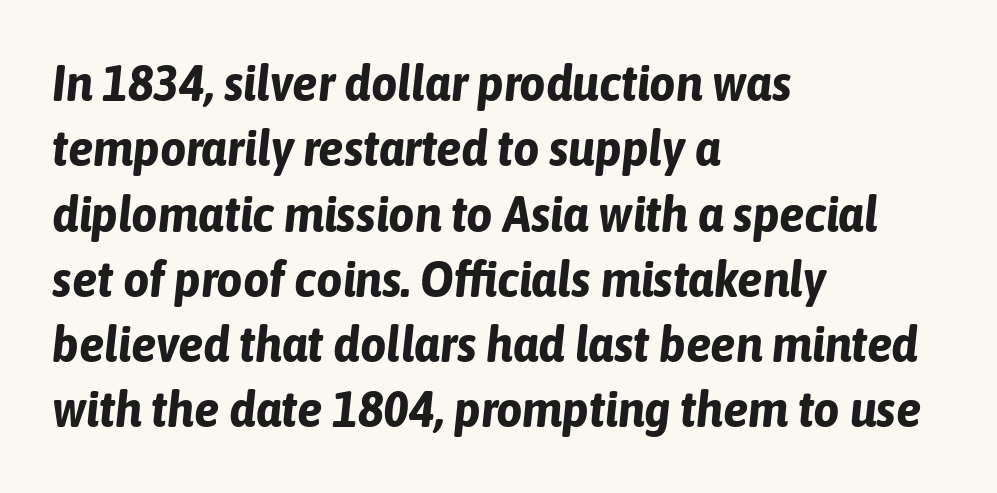
{"italic": "yes", "lean": "right", "slant_degrees": 6, "bold": "yes", "weight": "bold", "width": "condensed", "stroke_contrast": "low", "x_height": "medium", "monospaced": "no", "underline": "no", "align": "left", "line_spacing": "normal", "line_spacing_ratio": 1.28, "letter_spacing": "normal", "letter_spacing_em": 0.0, "glyph_px": 51}
